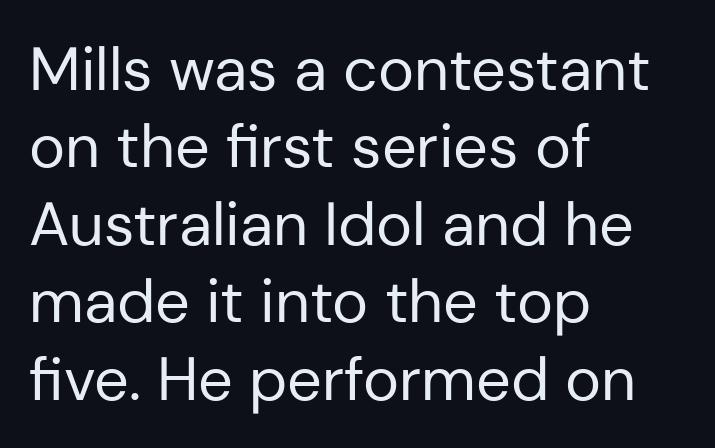
This is the regular roman posture of the typeface. Classification — sans serif. Honestly, there is no underline to notice here at all. Summary of weight: not heavy and not bold. Spacing between characters is what you'd get straight out of the box. Which margin do the lines hug? The left one — the right edge is uneven.
